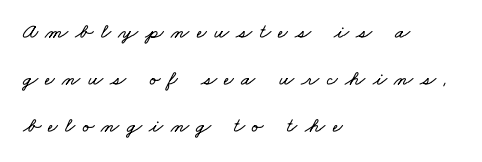
The setting favours the left margin, as ordinary paragraphs usually do. Look at the tracking — it's clearly loosened, letters drifting apart. The specimen omits any rule beneath the text block's lines. A typesetter would call this leading open, well beyond the default.
